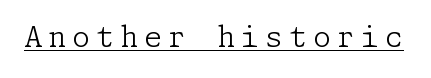
Is the letter spacing exaggerated? Yes — the characters are pushed far apart. No letter is thick-stroked: the sample isn't bold. Nope, not italic — everything's standing straight. Is this a sans? No — the strokes have serifs. The typesetter has applied underlining to the passage shown.
